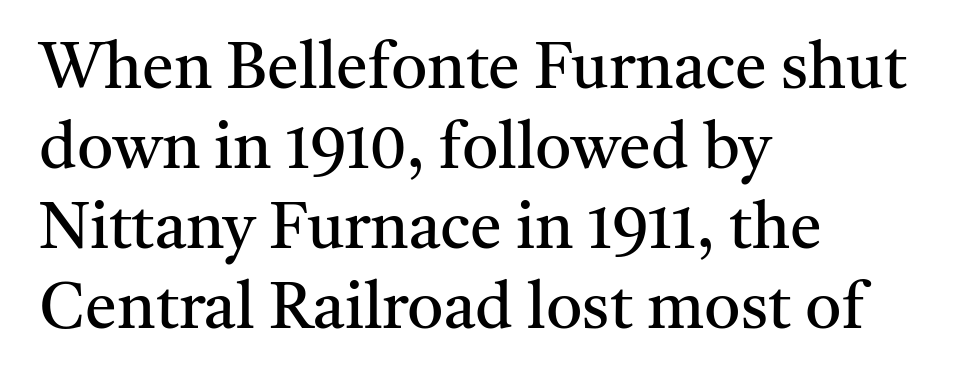
Q: Is the text bold? A: No.
Q: Is the text italic (slanted)? A: No, it is upright.
Q: Is the typeface a serif or a sans-serif typeface? A: Serif.
Q: Is the text underlined? A: No.
Q: How is the paragraph aligned? A: Left-aligned.
Q: Is the spacing between letters normal or unusually wide? A: Normal.
Q: Is the spacing between lines tight, normal or loose? A: Normal.
Q: Width (condensed, normal, or wide)? A: Normal.
Q: Stroke contrast? A: Medium.
Q: x-height? A: Medium.
Q: Monospaced? A: No.
